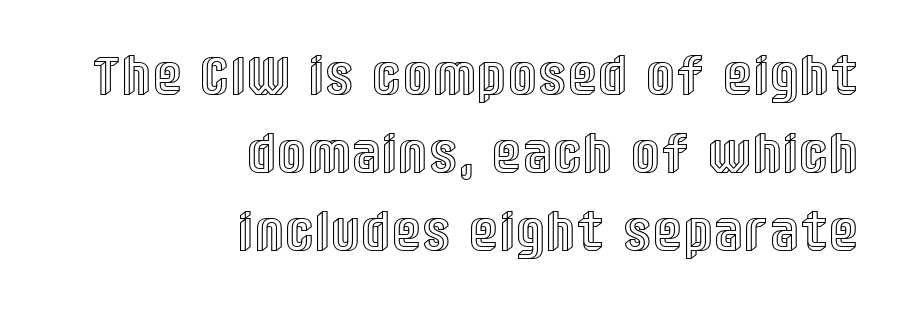
{"italic": "no", "width": "condensed", "x_height": "large", "monospaced": "no", "underline": "no", "align": "right", "line_spacing": "normal", "line_spacing_ratio": 1.42, "glyph_px": 55}
